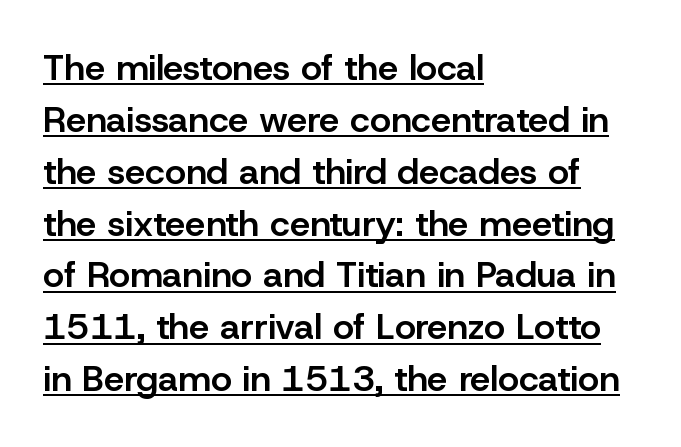
{"serif": "no", "italic": "no", "bold": "semi", "weight": "semibold", "width": "normal", "stroke_contrast": "low", "x_height": "medium", "monospaced": "no", "underline": "yes", "align": "left", "line_spacing": "normal", "line_spacing_ratio": 1.44, "letter_spacing": "normal", "letter_spacing_em": 0.0, "glyph_px": 36}
